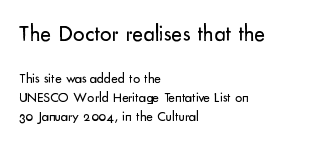
The image shows 23 px text type, upright; set left-aligned, normal line spacing (1.37x), normal letter spacing, not underlined; the first (top) block is 1.64x larger.
